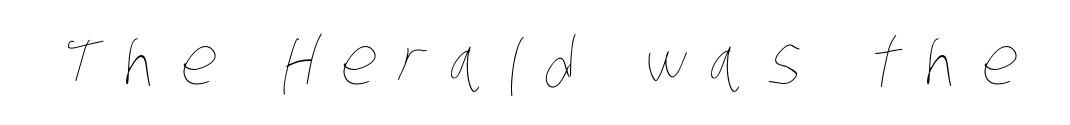
{"bold": "no", "weight": "thin", "width": "condensed", "stroke_contrast": "low", "x_height": "large", "monospaced": "no", "underline": "no", "letter_spacing": "wide", "letter_spacing_em": 0.36, "glyph_px": 65}
